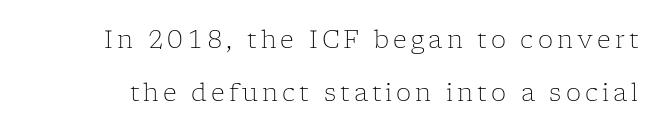
{"italic": "no", "bold": "no", "underline": "no", "line_spacing": "loose", "line_spacing_ratio": 2.19, "glyph_px": 24}
